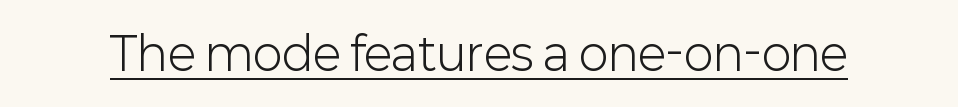
Q: Is the text bold? A: No.
Q: Is the text italic (slanted)? A: No, it is upright.
Q: Is the typeface a serif or a sans-serif typeface? A: Sans-serif.
Q: Is the text underlined? A: Yes.
Q: Is the spacing between letters normal or unusually wide? A: Normal.
Q: Width (condensed, normal, or wide)? A: Normal.
Q: Stroke contrast? A: Low.
Q: x-height? A: Medium.
Q: Monospaced? A: No.
